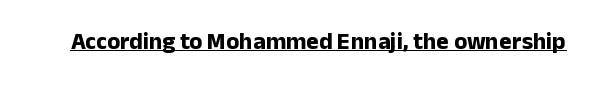
{"italic": "no", "bold": "yes", "underline": "yes", "letter_spacing": "normal", "letter_spacing_em": 0.0, "glyph_px": 24}
